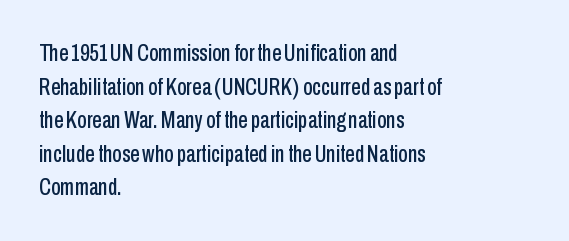
{"italic": "no", "underline": "no", "align": "left", "line_spacing": "normal", "line_spacing_ratio": 1.4, "letter_spacing": "normal", "letter_spacing_em": 0.0, "glyph_px": 24}
